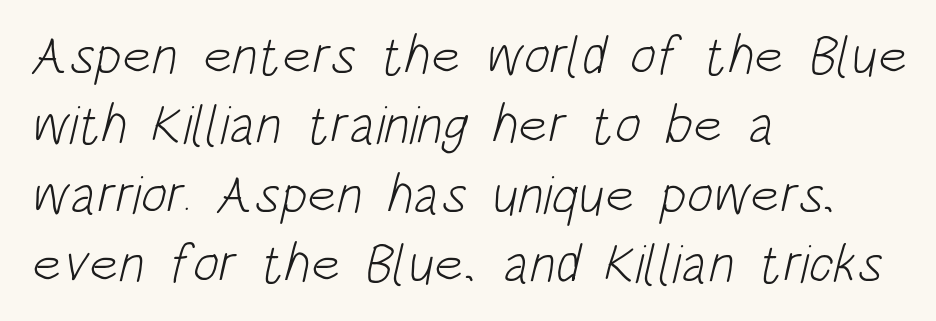
The image shows 55 px light, condensed sans-serif type; set left-aligned, normal line spacing (1.26x), normal letter spacing, not underlined; low stroke contrast and a large x-height.
